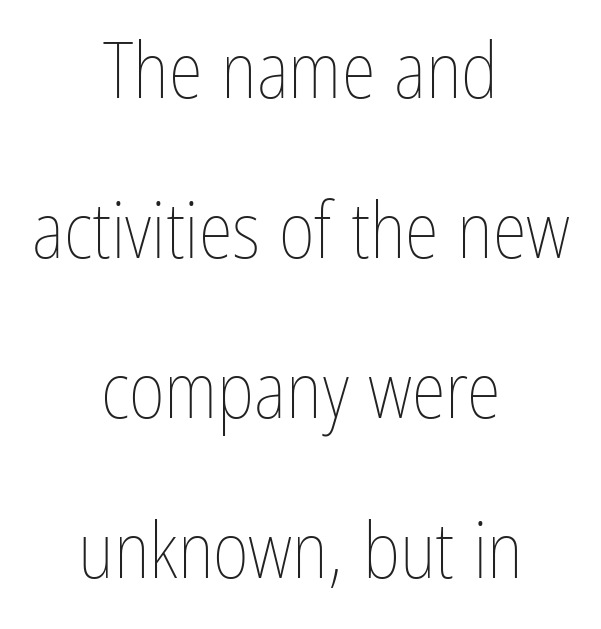
Q: Is the text bold? A: No.
Q: Is the text italic (slanted)? A: No, it is upright.
Q: Is the text underlined? A: No.
Q: How is the paragraph aligned? A: Centered.
Q: Is the spacing between letters normal or unusually wide? A: Normal.
Q: Is the spacing between lines tight, normal or loose? A: Loose.
Q: Width (condensed, normal, or wide)? A: Condensed.
Q: Stroke contrast? A: Low.
Q: x-height? A: Medium.
Q: Monospaced? A: No.
